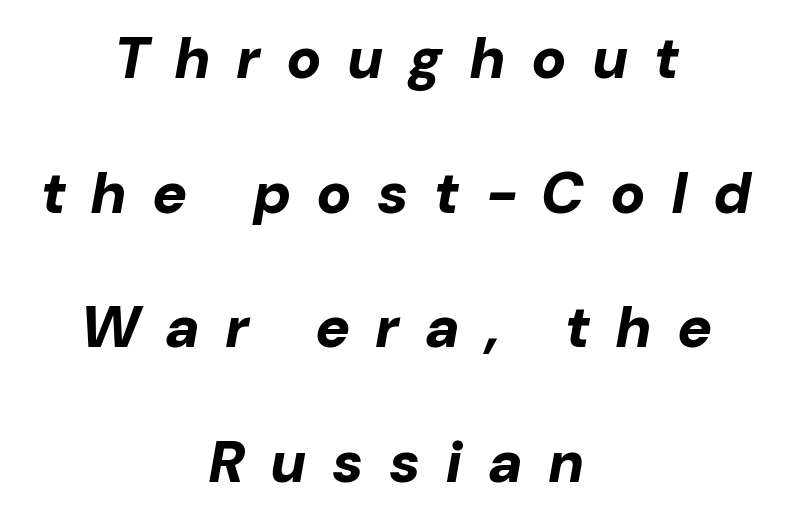
Q: Is the text bold? A: Yes.
Q: Is the text italic (slanted)? A: Yes, it leans right by about 10 degrees.
Q: Is the text underlined? A: No.
Q: How is the paragraph aligned? A: Centered.
Q: Is the spacing between letters normal or unusually wide? A: Unusually wide.
Q: Is the spacing between lines tight, normal or loose? A: Loose.
Q: Width (condensed, normal, or wide)? A: Normal.
Q: Stroke contrast? A: Low.
Q: x-height? A: Medium.
Q: Monospaced? A: No.
